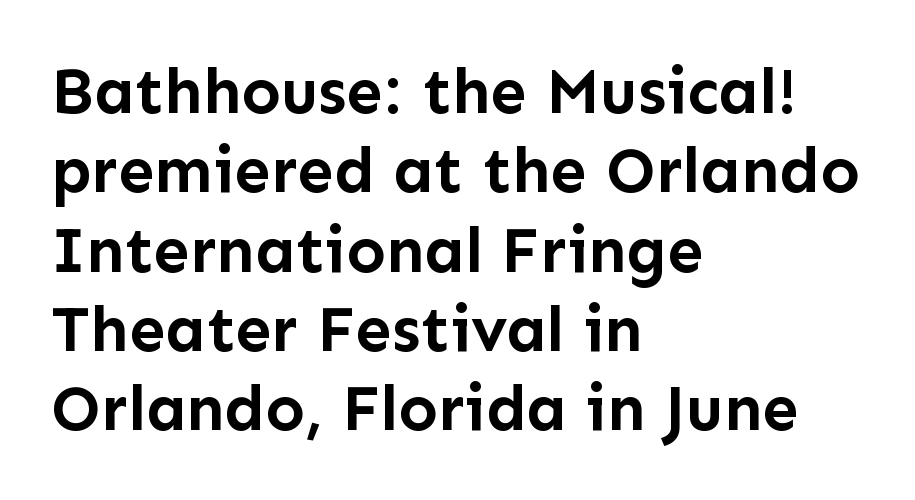
Vertical strokes here are truly vertical. The strokes are fattened all the way to bold. Letter spacing: default. Glance below the letters and you will spot only blank space. Does the type have serifs? No, each stem ends abruptly. Proportional: the letters do not fall into vertical columns.
